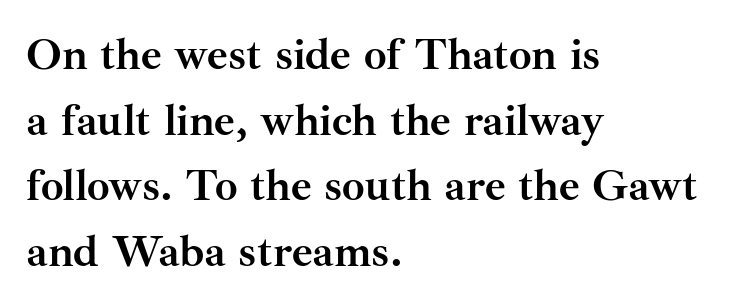
Q: Is the text bold? A: Yes.
Q: Is the text italic (slanted)? A: No, it is upright.
Q: Is the typeface a serif or a sans-serif typeface? A: Serif.
Q: Is the text underlined? A: No.
Q: How is the paragraph aligned? A: Left-aligned.
Q: Is the spacing between letters normal or unusually wide? A: Normal.
Q: Is the spacing between lines tight, normal or loose? A: Normal.
Q: Width (condensed, normal, or wide)? A: Normal.
Q: Stroke contrast? A: Medium.
Q: x-height? A: Small.
Q: Monospaced? A: No.
